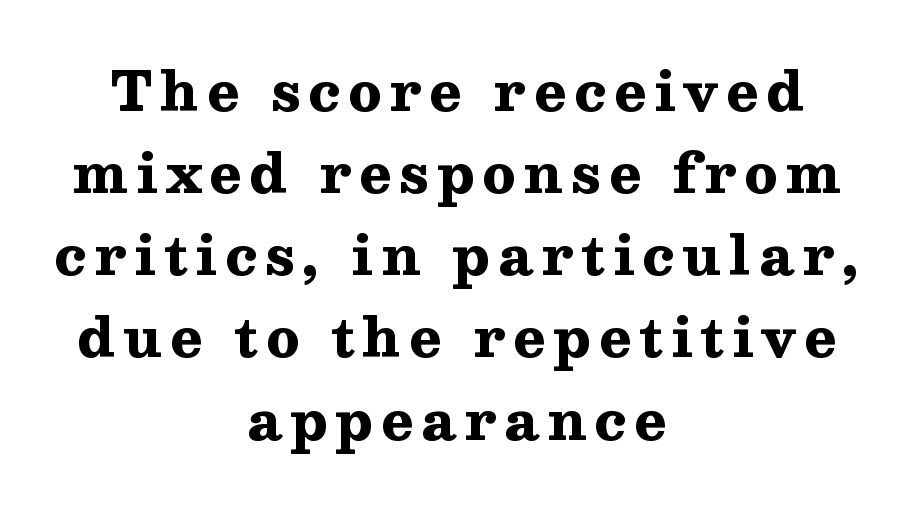
Casual observation: everything's sitting right in the middle. Classification — serif. The rendering uses natural spacing where letterforms have individual widths. You'd pick this weight for a headline — it's a proper bold.
